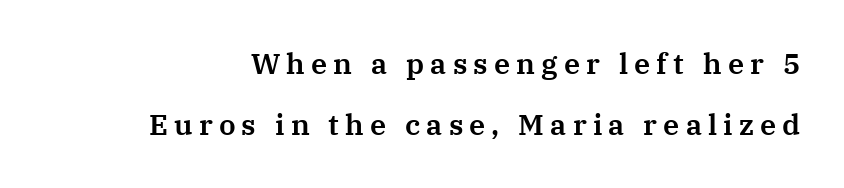
{"serif": "yes", "italic": "no", "width": "normal", "stroke_contrast": "medium", "x_height": "medium", "monospaced": "no", "underline": "no", "line_spacing": "loose", "line_spacing_ratio": 2.11, "letter_spacing": "wide", "letter_spacing_em": 0.21, "glyph_px": 29}
